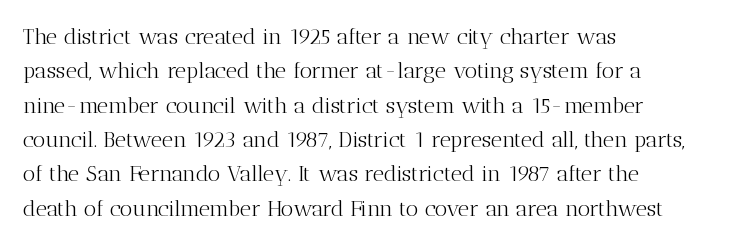
The specimen reads as upright at a glance. Is the stroke heavy? The answer is a plain regular-or-lighter. Clear beneath every line of the passage. Notice how descenders clear the ascenders below comfortably — that's standard leading.
